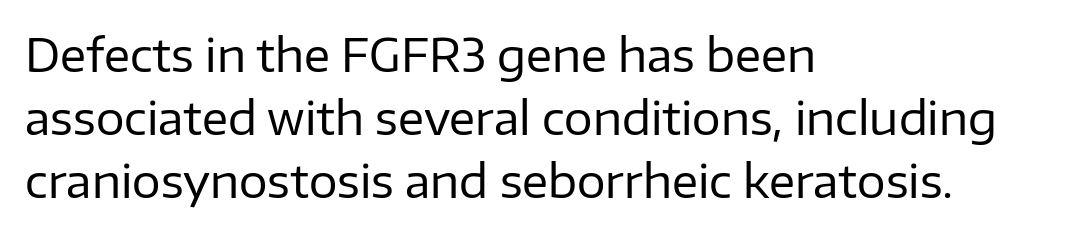
{"serif": "no", "italic": "no", "bold": "no", "weight": "regular", "width": "normal", "stroke_contrast": "low", "x_height": "medium", "monospaced": "no", "underline": "no", "align": "left", "line_spacing": "normal", "line_spacing_ratio": 1.4, "letter_spacing": "normal", "letter_spacing_em": 0.0, "glyph_px": 45}
